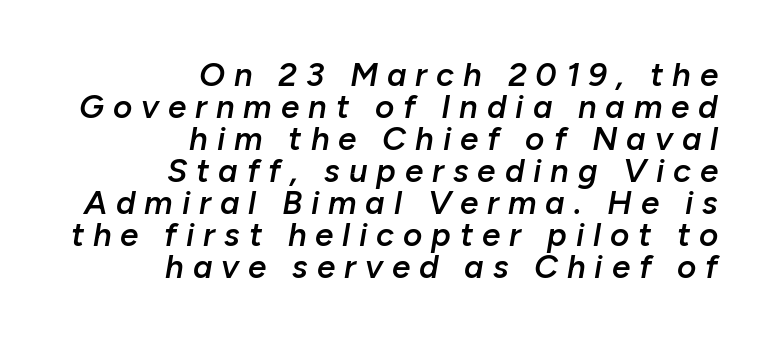
How are the letters spaced? Widely, with obvious added tracking. The letters are semibold — heavier than regular but short of a full bold. Very little white space separates one row of letters from the next. The rendering uses natural spacing where letterforms have individual widths.
